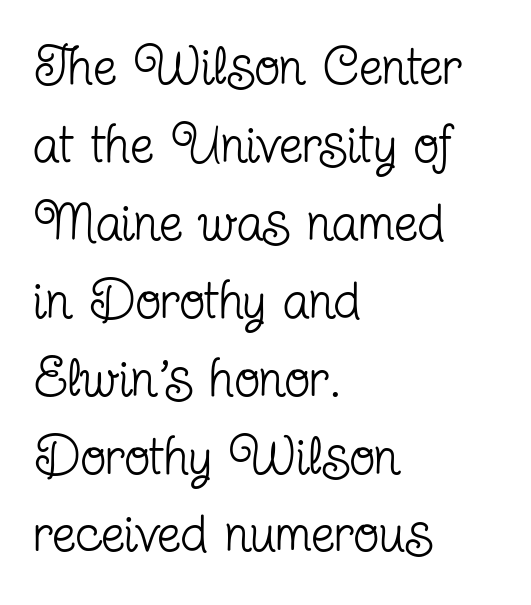
Q: Is the text bold? A: No.
Q: Is the text italic (slanted)? A: No, it is upright.
Q: Is the typeface a serif or a sans-serif typeface? A: Serif.
Q: Is the text underlined? A: No.
Q: How is the paragraph aligned? A: Left-aligned.
Q: Is the spacing between letters normal or unusually wide? A: Normal.
Q: Is the spacing between lines tight, normal or loose? A: Normal.
Q: Width (condensed, normal, or wide)? A: Condensed.
Q: Stroke contrast? A: Low.
Q: x-height? A: Medium.
Q: Monospaced? A: No.
